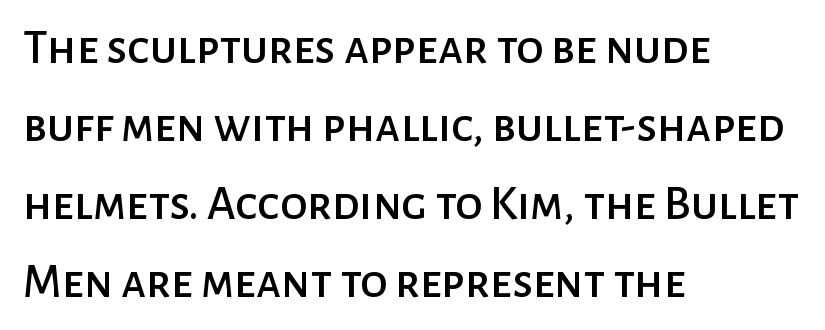
{"serif": "no", "italic": "no", "width": "normal", "stroke_contrast": "low", "x_height": "medium", "monospaced": "no", "underline": "no", "align": "left", "line_spacing": "normal", "line_spacing_ratio": 1.59, "letter_spacing": "normal", "letter_spacing_em": 0.0, "glyph_px": 49}
